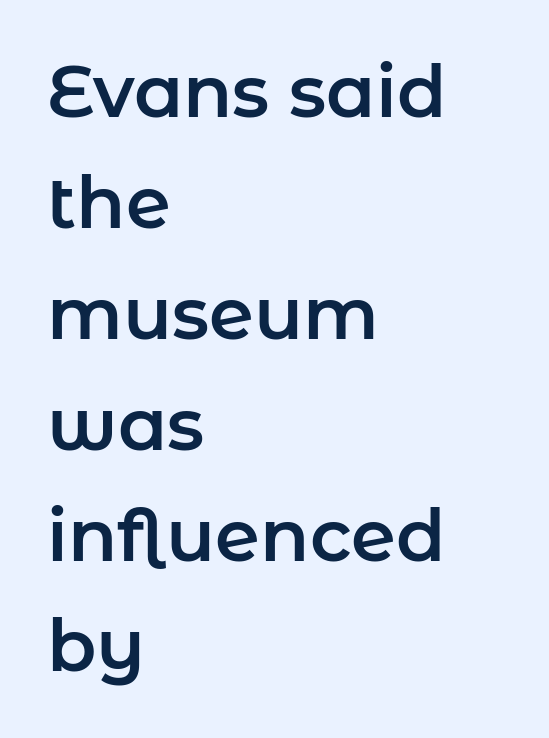
{"serif": "no", "italic": "no", "width": "normal", "stroke_contrast": "low", "x_height": "medium", "monospaced": "no", "underline": "no", "align": "left", "line_spacing": "normal", "line_spacing_ratio": 1.54, "letter_spacing": "normal", "letter_spacing_em": 0.0, "glyph_px": 72}
